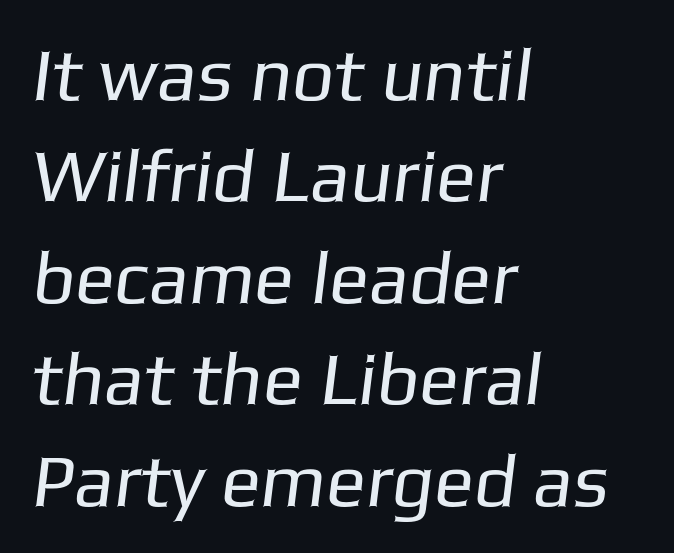
{"serif": "no", "bold": "no", "weight": "regular", "width": "normal", "stroke_contrast": "low", "x_height": "medium", "monospaced": "no", "underline": "no", "align": "left", "line_spacing": "normal", "line_spacing_ratio": 1.37, "letter_spacing": "normal", "letter_spacing_em": 0.0, "glyph_px": 74}
